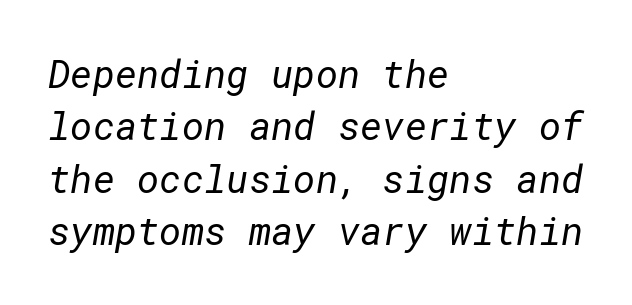
{"serif": "no", "bold": "no", "weight": "regular", "width": "normal", "stroke_contrast": "low", "x_height": "medium", "underline": "no", "align": "left", "line_spacing": "normal", "line_spacing_ratio": 1.38, "letter_spacing": "normal", "letter_spacing_em": 0.0, "glyph_px": 38}
